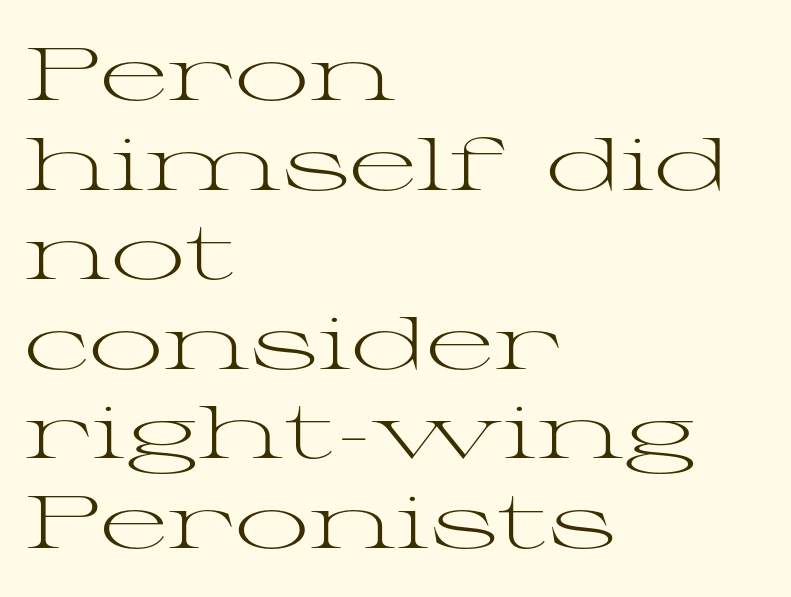
The horizontal fit of the characters is conventional and even. Weight class: somewhere from thin through regular. Every row of glyphs begins at an identical x-position on the left. You can tell from the footed stems that serif type was used.
